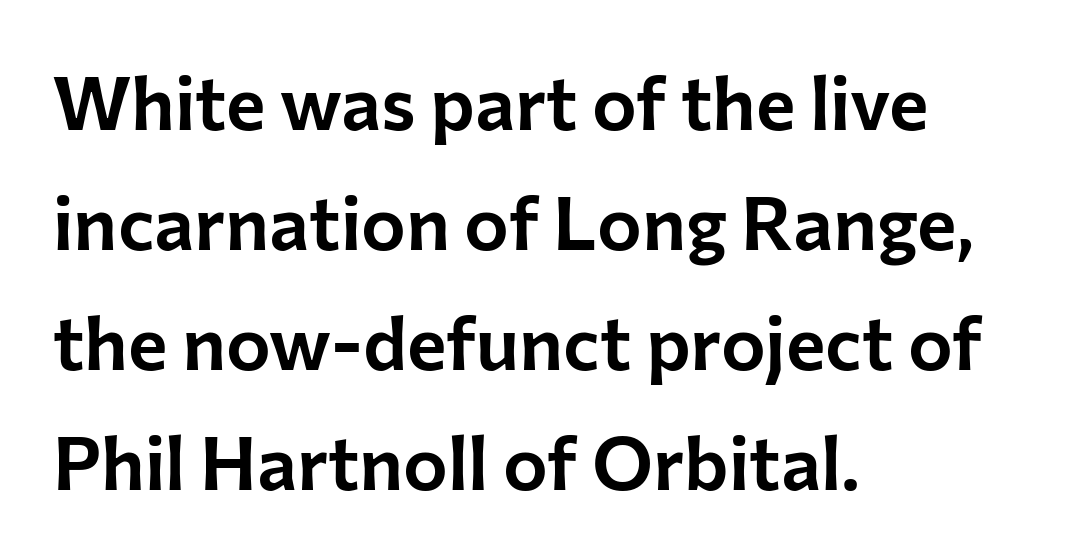
{"serif": "no", "italic": "no", "width": "normal", "stroke_contrast": "low", "x_height": "medium", "monospaced": "no", "underline": "no", "align": "left", "line_spacing": "normal", "line_spacing_ratio": 1.6, "letter_spacing": "normal", "letter_spacing_em": 0.0, "glyph_px": 75}
